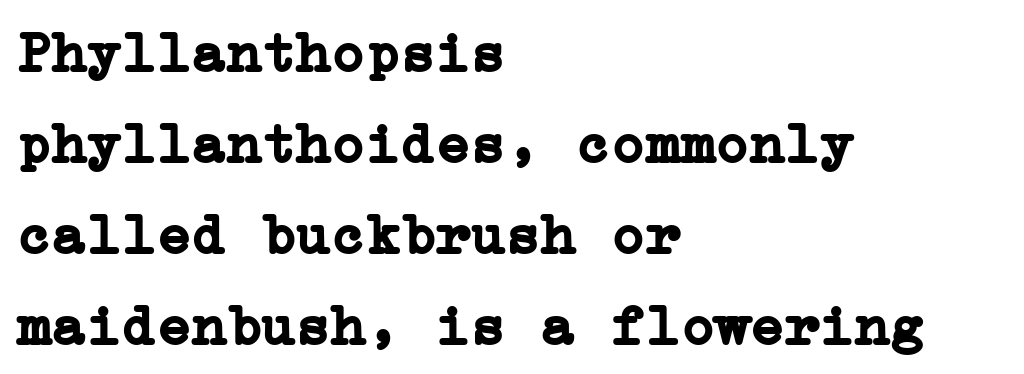
The image shows 58 px semibold serif type, upright; set left-aligned, normal line spacing (1.57x), normal letter spacing, not underlined; low stroke contrast and a medium x-height.
